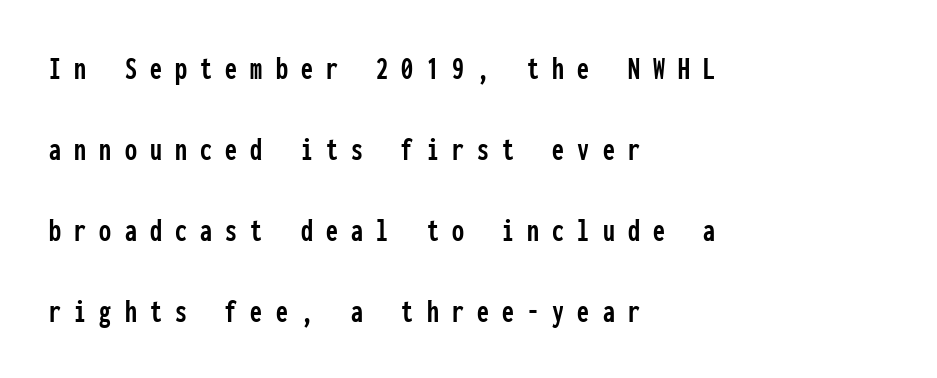
Baseline-to-baseline distance is far greater than the letter height. Is this a fixed-width face? Yes — each glyph sits in an identical cell. Note: no serifs on the glyphs. You could only call the tracking loose — the letters float apart. The letters stand upright; this is a roman face. Notice how the passage keeps a crisp vertical edge on the left only.
